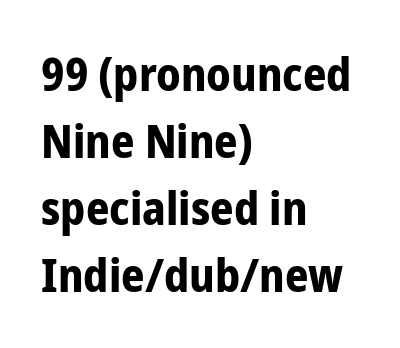
The image shows 46 px bold, condensed sans-serif type, upright; set left-aligned, normal line spacing (1.46x), normal letter spacing, not underlined; low stroke contrast and a medium x-height.
